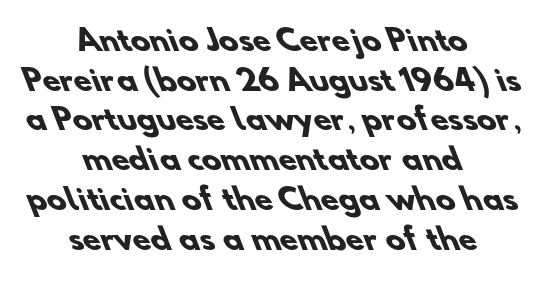
Characters follow at the spacing the type designer built in. Classification — sans serif. Descenders hang freely into open space. The typesetter chose a symmetrical, centered arrangement here. The designer left line spacing at the default.
